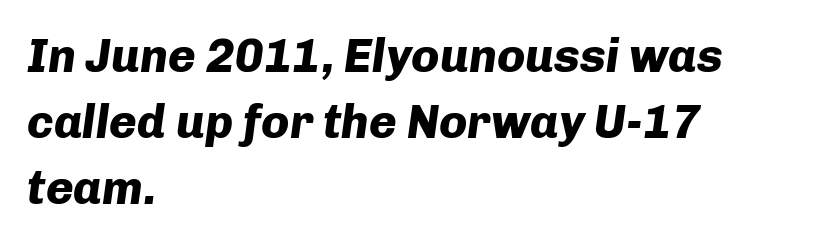
{"italic": "yes", "lean": "right", "slant_degrees": 8, "bold": "yes", "weight": "heavy", "width": "normal", "stroke_contrast": "low", "x_height": "medium", "monospaced": "no", "underline": "no", "align": "left", "line_spacing": "normal", "line_spacing_ratio": 1.4, "letter_spacing": "normal", "letter_spacing_em": 0.0, "glyph_px": 47}
